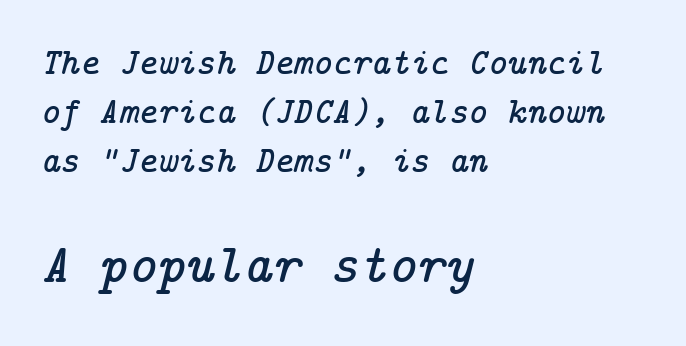
{"serif": "yes", "italic": "yes", "lean": "right", "slant_degrees": 14, "width": "normal", "stroke_contrast": "low", "x_height": "medium", "underline": "no", "align": "left", "line_spacing": "normal", "line_spacing_ratio": 1.33, "letter_spacing": "normal", "letter_spacing_em": 0.0, "larger_block": "second", "size_ratio": 1.49, "glyph_px": 55}
